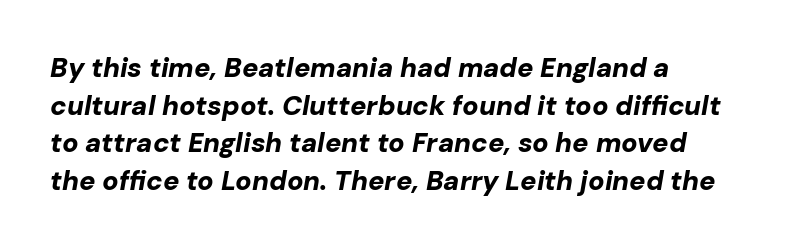
The image shows 27 px bold type, italic (leaning right); set normal line spacing (1.39x), normal letter spacing, not underlined.
